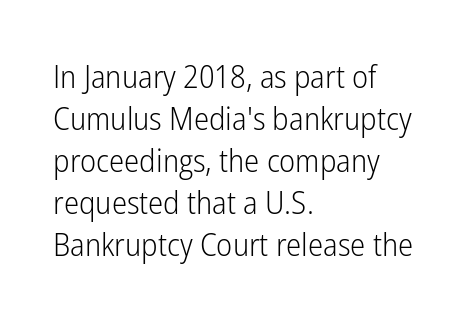
Q: Is the text bold? A: No.
Q: Is the text italic (slanted)? A: No, it is upright.
Q: Is the typeface a serif or a sans-serif typeface? A: Sans-serif.
Q: Is the text underlined? A: No.
Q: How is the paragraph aligned? A: Left-aligned.
Q: Is the spacing between letters normal or unusually wide? A: Normal.
Q: Is the spacing between lines tight, normal or loose? A: Normal.
Q: Width (condensed, normal, or wide)? A: Condensed.
Q: Stroke contrast? A: Low.
Q: x-height? A: Medium.
Q: Monospaced? A: No.
